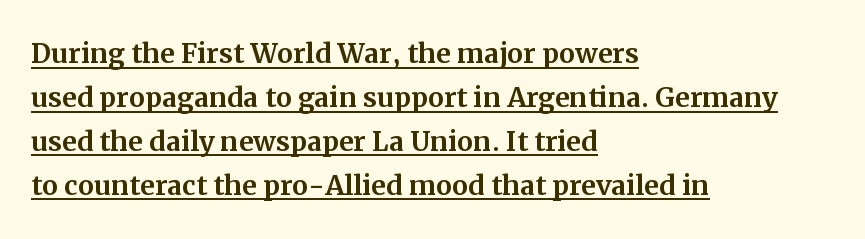
These lines keep a tight, regular rhythm from letter to letter. The letters advance in unequal steps, a hallmark of proportional type. Serif or sans? Serif — the stroke terminals have little feet. Underline: present. The lettering holds an erect, upright posture throughout.
